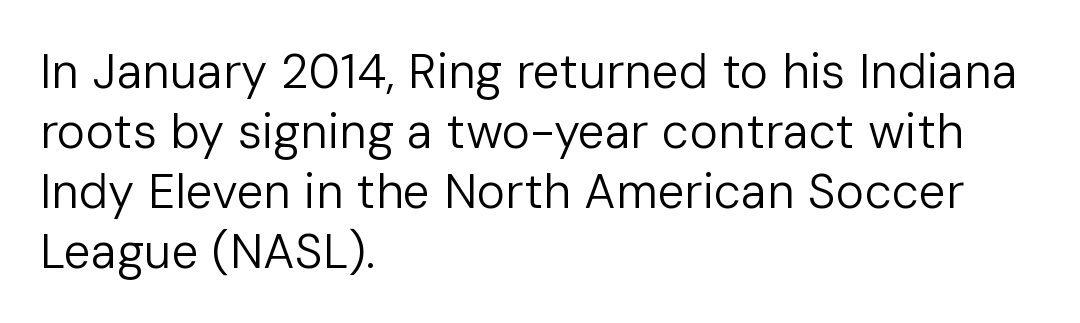
The image shows 48 px regular-weight sans-serif type, upright; set left-aligned, normal line spacing (1.25x), normal letter spacing, not underlined; low stroke contrast and a medium x-height.
